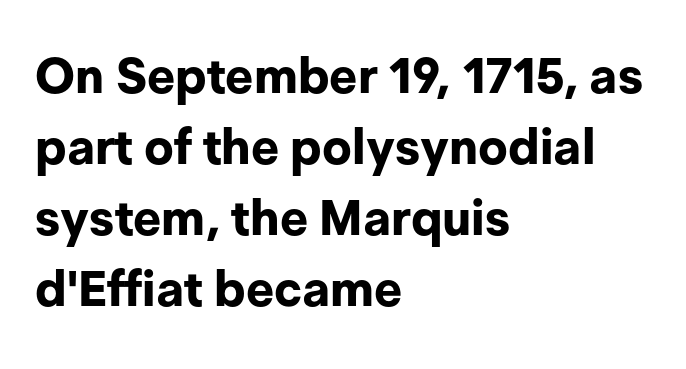
The baseline area is clear. Successive baselines arrive at the customary interval. How heavy is the stroke? Heavy — this is a bold. Is this a fixed-width face? No — the glyphs have proportional, varying widths.
